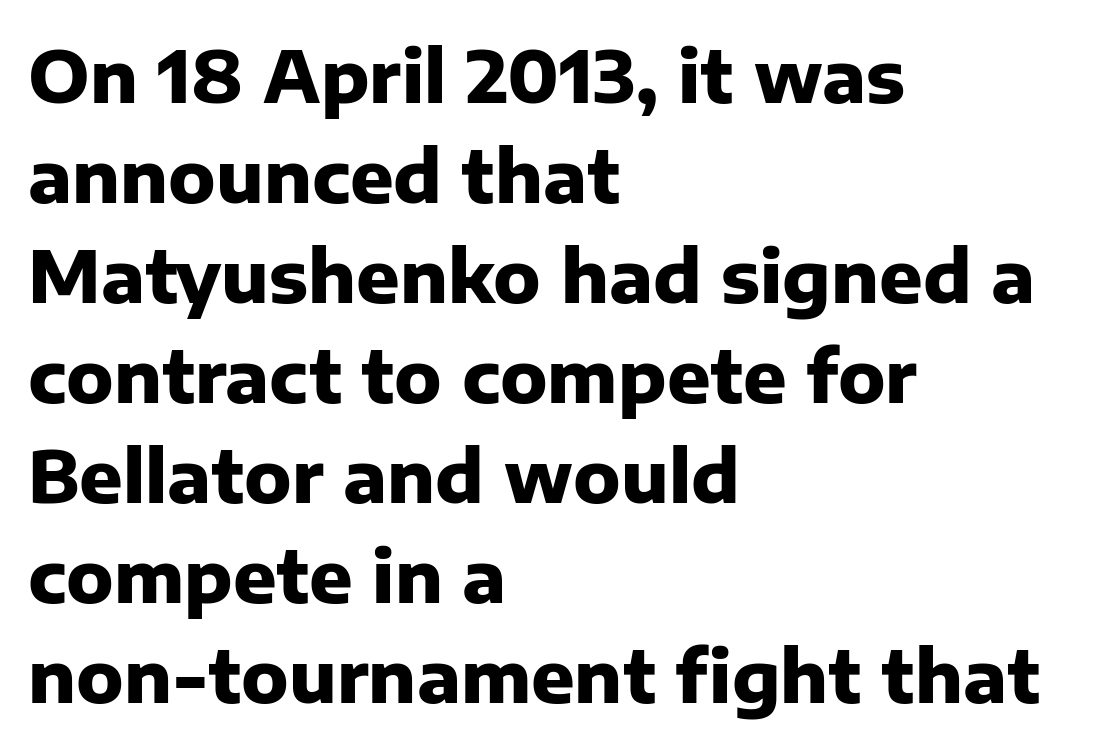
Q: Is the text bold? A: Yes.
Q: Is the text italic (slanted)? A: No, it is upright.
Q: Is the typeface a serif or a sans-serif typeface? A: Sans-serif.
Q: Is the text underlined? A: No.
Q: How is the paragraph aligned? A: Left-aligned.
Q: Is the spacing between letters normal or unusually wide? A: Normal.
Q: Is the spacing between lines tight, normal or loose? A: Normal.
Q: Width (condensed, normal, or wide)? A: Normal.
Q: Stroke contrast? A: Low.
Q: x-height? A: Medium.
Q: Monospaced? A: No.
